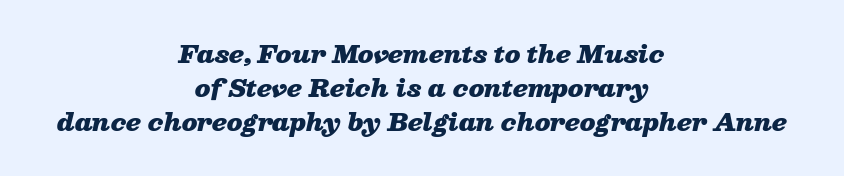
Regarding leading, the lines here are spaced in the standard way. Nobody drew a line under any word here. These lines keep a tight, regular rhythm from letter to letter. Alignment: centered.
